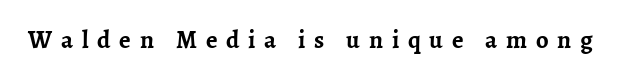
Q: Is the text bold? A: Yes.
Q: Is the text italic (slanted)? A: No, it is upright.
Q: Is the text underlined? A: No.
Q: Is the spacing between letters normal or unusually wide? A: Unusually wide.
